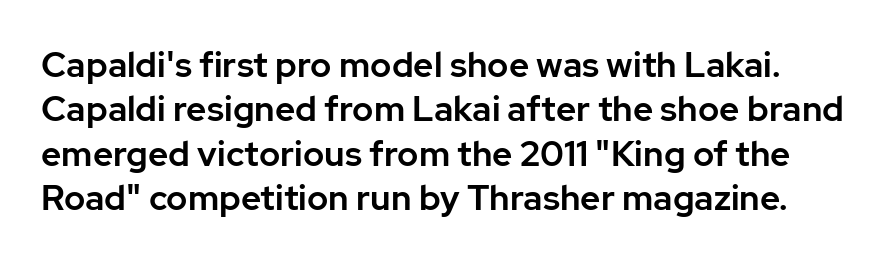
The image shows 35 px sans-serif type, upright; set normal line spacing (1.27x), normal letter spacing, not underlined; low stroke contrast and a medium x-height.
